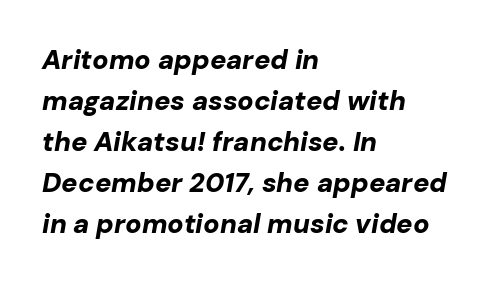
Q: Is the text bold? A: Yes.
Q: Is the text italic (slanted)? A: Yes, it leans right by about 10 degrees.
Q: Is the text underlined? A: No.
Q: How is the paragraph aligned? A: Left-aligned.
Q: Is the spacing between letters normal or unusually wide? A: Normal.
Q: Is the spacing between lines tight, normal or loose? A: Normal.
